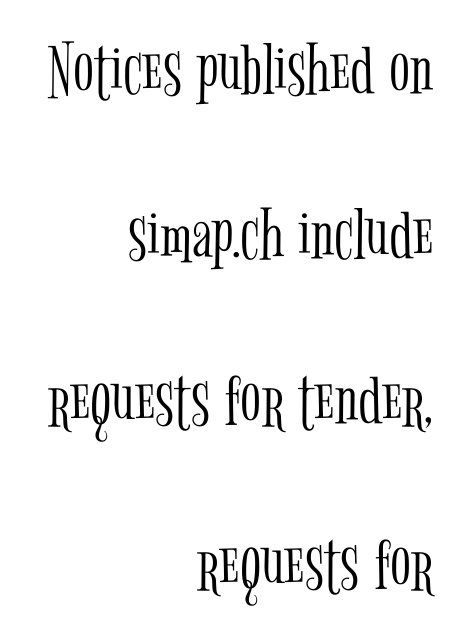
{"serif": "yes", "italic": "no", "bold": "no", "weight": "light", "width": "condensed", "stroke_contrast": "low", "x_height": "medium", "monospaced": "no", "underline": "no", "align": "right", "line_spacing": "loose", "line_spacing_ratio": 2.14, "letter_spacing": "normal", "letter_spacing_em": 0.0, "glyph_px": 77}
